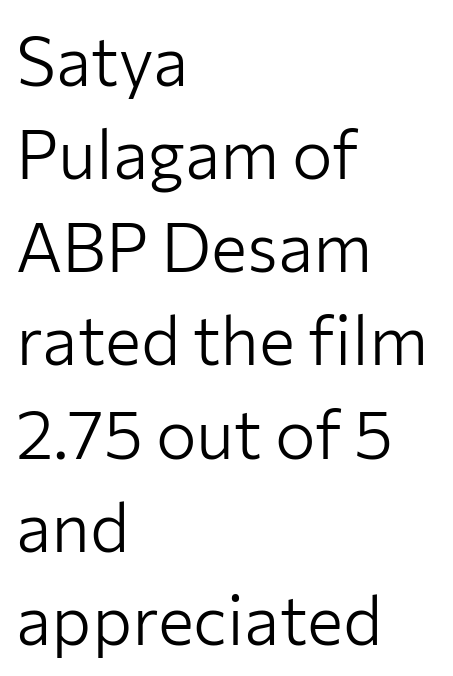
{"serif": "no", "italic": "no", "bold": "no", "weight": "light", "width": "normal", "stroke_contrast": "low", "x_height": "medium", "monospaced": "no", "underline": "no", "align": "left", "line_spacing": "normal", "line_spacing_ratio": 1.37, "letter_spacing": "normal", "letter_spacing_em": 0.0, "glyph_px": 68}
